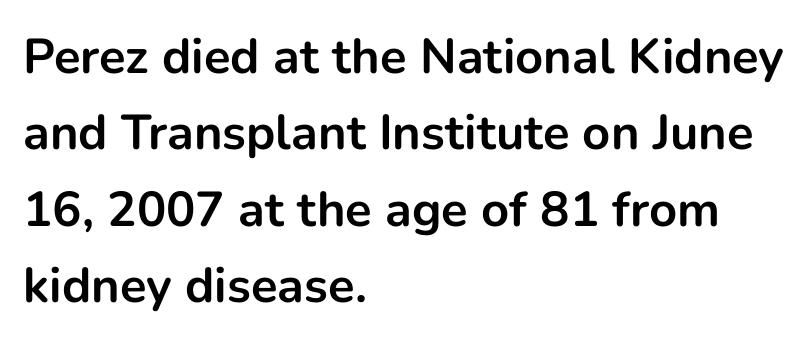
{"serif": "no", "italic": "no", "bold": "yes", "weight": "bold", "width": "normal", "stroke_contrast": "low", "x_height": "medium", "monospaced": "no", "underline": "no", "align": "left", "line_spacing": "normal", "line_spacing_ratio": 1.56, "letter_spacing": "normal", "letter_spacing_em": 0.0, "glyph_px": 49}
